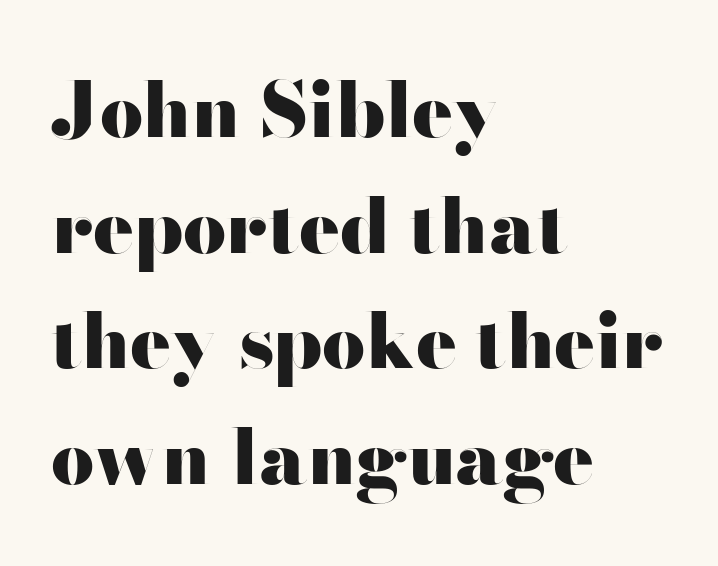
Q: Is the text bold? A: Yes.
Q: Is the text italic (slanted)? A: No, it is upright.
Q: Is the typeface a serif or a sans-serif typeface? A: Sans-serif.
Q: Is the text underlined? A: No.
Q: How is the paragraph aligned? A: Left-aligned.
Q: Is the spacing between letters normal or unusually wide? A: Normal.
Q: Is the spacing between lines tight, normal or loose? A: Normal.
Q: Width (condensed, normal, or wide)? A: Wide.
Q: Stroke contrast? A: High.
Q: x-height? A: Small.
Q: Monospaced? A: No.
